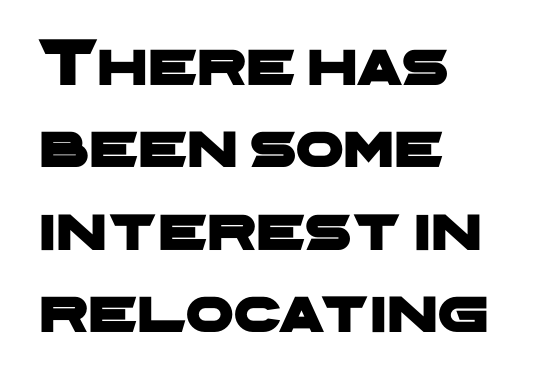
{"serif": "no", "width": "wide", "stroke_contrast": "low", "x_height": "medium", "monospaced": "no", "underline": "no", "align": "left", "line_spacing_ratio": 1.21, "letter_spacing": "normal", "letter_spacing_em": 0.0, "glyph_px": 68}
